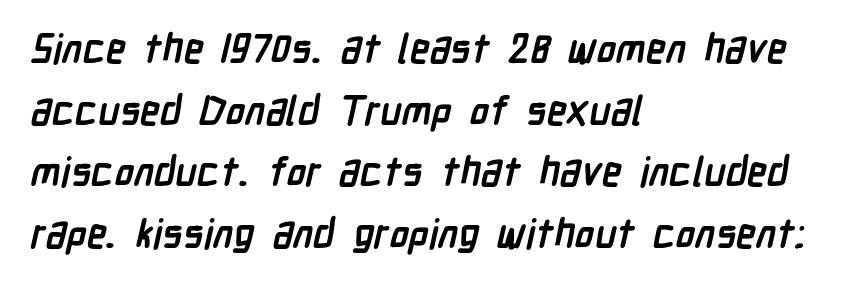
The image shows 40 px semibold, condensed sans-serif type; set left-aligned, normal line spacing (1.54x), normal letter spacing, not underlined; low stroke contrast and a medium x-height.
